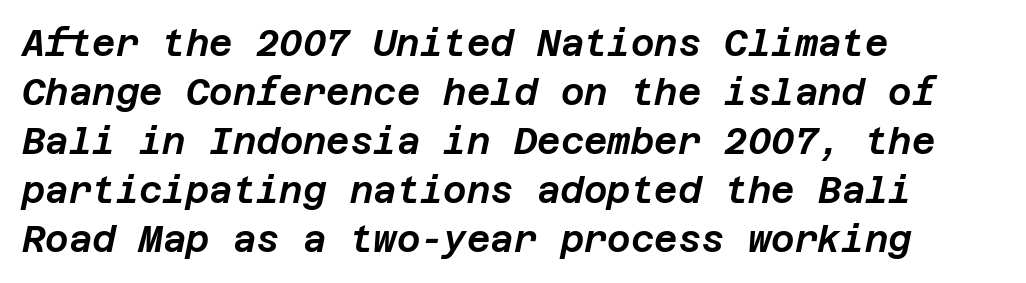
Q: Is the text italic (slanted)? A: Yes, it leans right by about 12 degrees.
Q: Is the text underlined? A: No.
Q: How is the paragraph aligned? A: Left-aligned.
Q: Is the spacing between letters normal or unusually wide? A: Normal.
Q: Is the spacing between lines tight, normal or loose? A: Normal.
Q: Width (condensed, normal, or wide)? A: Normal.
Q: Stroke contrast? A: Low.
Q: x-height? A: Large.
